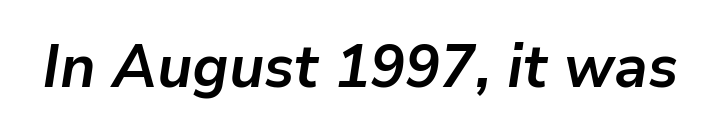
Q: Is the text bold? A: Yes.
Q: Is the text italic (slanted)? A: Yes, it leans right by about 9 degrees.
Q: Is the text underlined? A: No.
Q: Is the spacing between letters normal or unusually wide? A: Normal.
Q: Width (condensed, normal, or wide)? A: Normal.
Q: Stroke contrast? A: Low.
Q: x-height? A: Medium.
Q: Monospaced? A: No.
